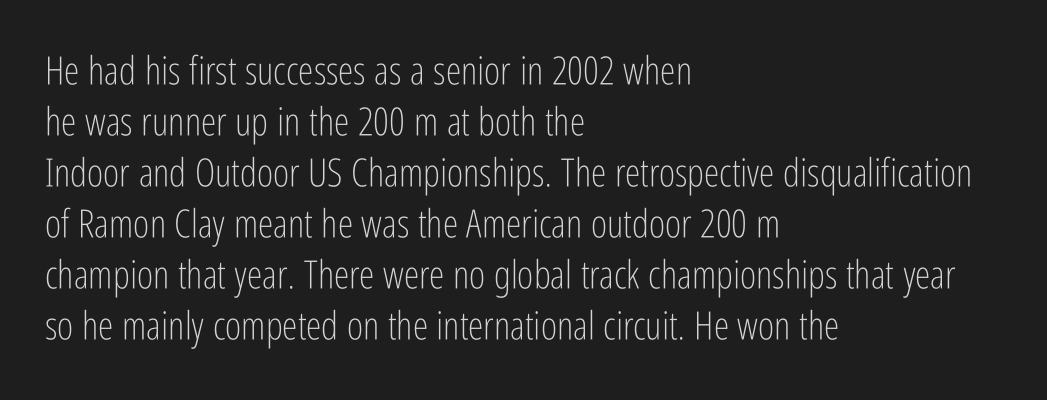
{"serif": "no", "italic": "no", "bold": "no", "weight": "light", "width": "condensed", "stroke_contrast": "low", "x_height": "medium", "monospaced": "no", "underline": "no", "align": "left", "line_spacing": "normal", "line_spacing_ratio": 1.31, "letter_spacing": "normal", "letter_spacing_em": 0.0, "glyph_px": 39}
